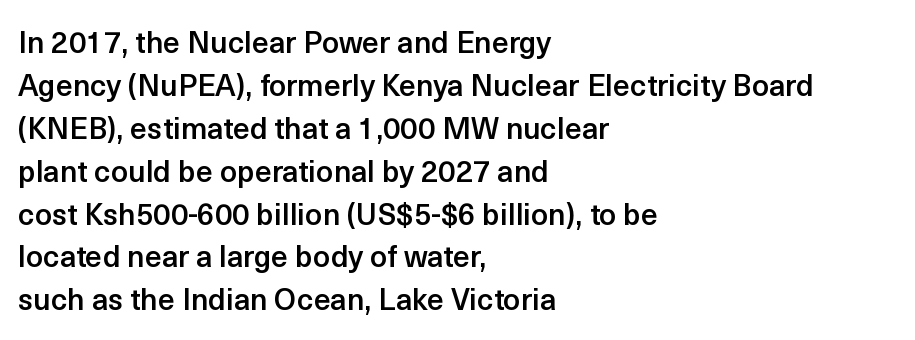
The image shows 30 px semibold sans-serif type, upright; set left-aligned, normal line spacing (1.43x), normal letter spacing, not underlined; a medium x-height.
